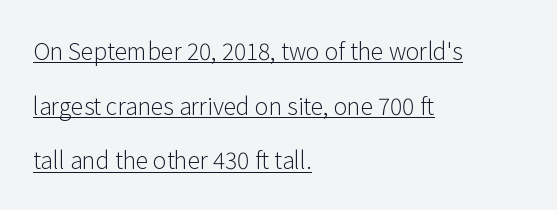
Students, observe the line beneath the letters — that is underlining. Line starts are locked; line ends wander. In terms of leading, this rendering errs on the spacious side. Notice how the stems are strictly vertical — no italics here. Ink coverage per letter is moderate at most. Honestly, the letter spacing is just normal — you wouldn't notice it.
